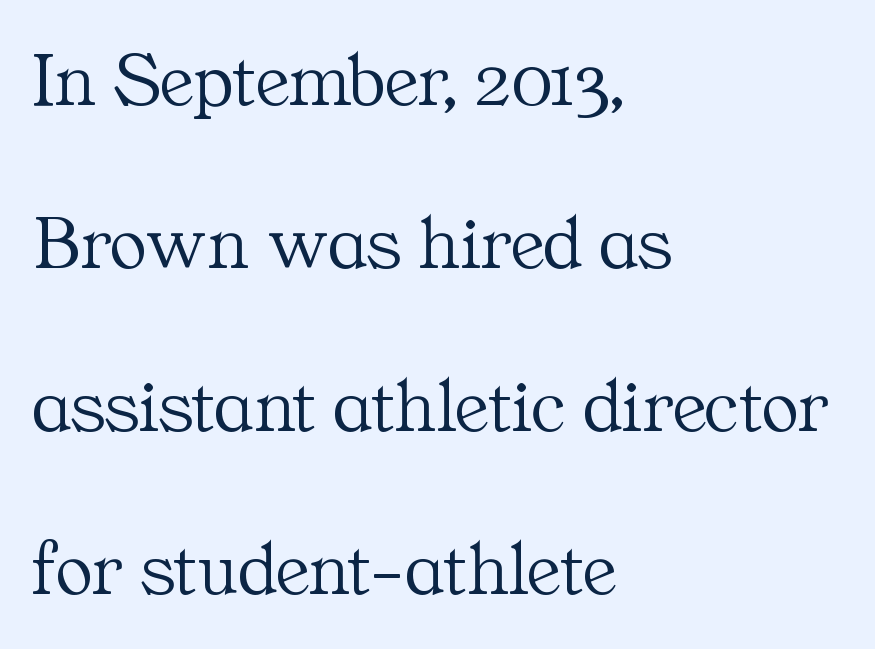
Check the space under the baseline: it is left empty. Words appear dense and cohesive because spacing is normal. The passage shown stacks its lines with a broad gap. The passage shown is typed in a proportional face where columns would drift. Think standard paragraph weight, or any step lighter than that.
